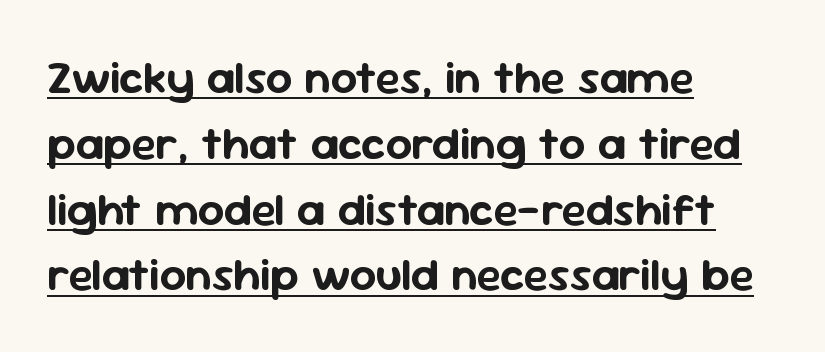
Q: Is the text italic (slanted)? A: No, it is upright.
Q: Is the typeface a serif or a sans-serif typeface? A: Sans-serif.
Q: Is the text underlined? A: Yes.
Q: How is the paragraph aligned? A: Left-aligned.
Q: Is the spacing between letters normal or unusually wide? A: Normal.
Q: Is the spacing between lines tight, normal or loose? A: Normal.
Q: Width (condensed, normal, or wide)? A: Normal.
Q: Stroke contrast? A: Low.
Q: x-height? A: Medium.
Q: Monospaced? A: No.
